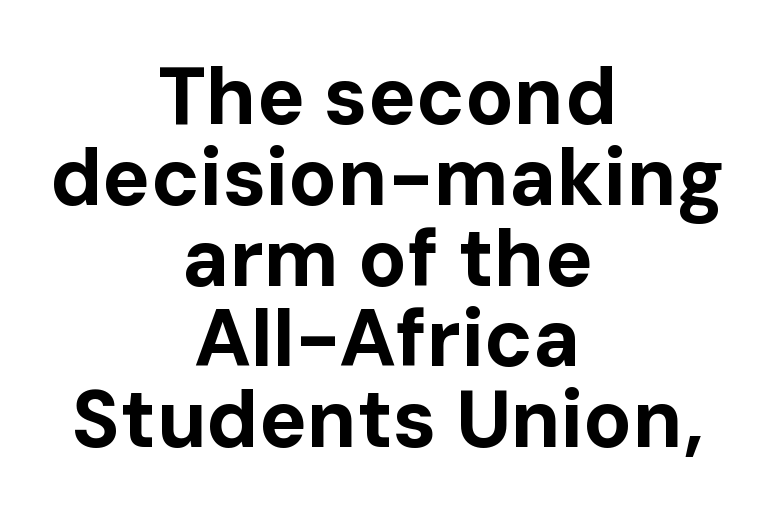
Q: Is the text bold? A: Yes.
Q: Is the text italic (slanted)? A: No, it is upright.
Q: Is the typeface a serif or a sans-serif typeface? A: Sans-serif.
Q: Is the text underlined? A: No.
Q: How is the paragraph aligned? A: Centered.
Q: Is the spacing between letters normal or unusually wide? A: Normal.
Q: Is the spacing between lines tight, normal or loose? A: Tight.
Q: Width (condensed, normal, or wide)? A: Normal.
Q: Stroke contrast? A: Low.
Q: x-height? A: Medium.
Q: Monospaced? A: No.
